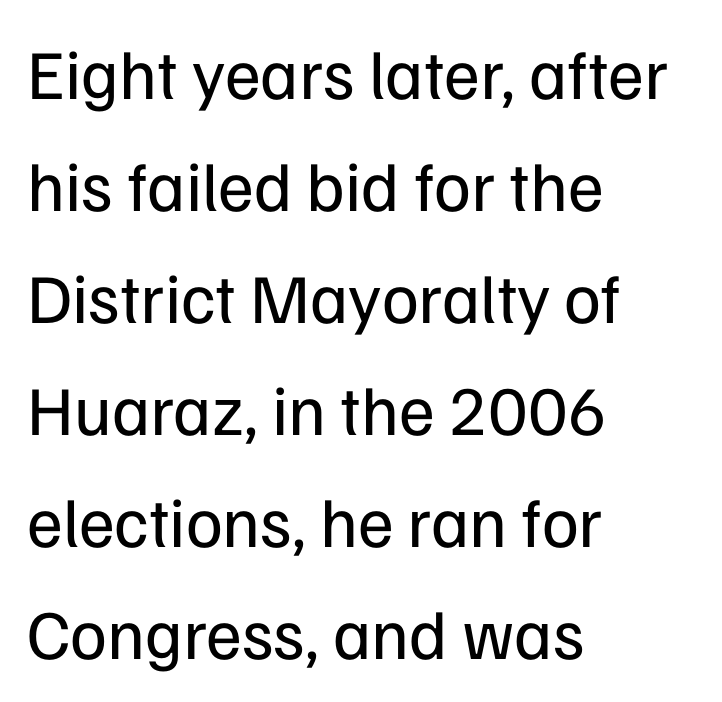
Q: Is the text bold? A: No.
Q: Is the text italic (slanted)? A: No, it is upright.
Q: Is the typeface a serif or a sans-serif typeface? A: Sans-serif.
Q: Is the text underlined? A: No.
Q: How is the paragraph aligned? A: Left-aligned.
Q: Is the spacing between letters normal or unusually wide? A: Normal.
Q: Is the spacing between lines tight, normal or loose? A: Normal.
Q: Width (condensed, normal, or wide)? A: Normal.
Q: Stroke contrast? A: Low.
Q: x-height? A: Medium.
Q: Monospaced? A: No.
